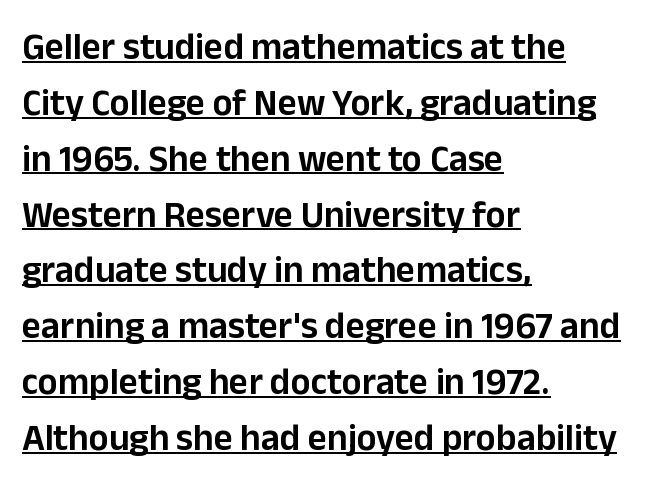
Q: Is the text italic (slanted)? A: No, it is upright.
Q: Is the typeface a serif or a sans-serif typeface? A: Sans-serif.
Q: Is the text underlined? A: Yes.
Q: How is the paragraph aligned? A: Left-aligned.
Q: Is the spacing between letters normal or unusually wide? A: Normal.
Q: Is the spacing between lines tight, normal or loose? A: Normal.
Q: Width (condensed, normal, or wide)? A: Normal.
Q: Stroke contrast? A: Low.
Q: x-height? A: Medium.
Q: Monospaced? A: No.
